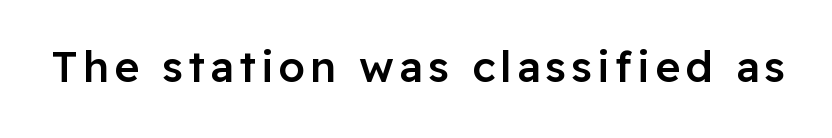
The font's upright variant was chosen for this text. Each letter keeps its own natural width here, so spacing adapts to shape. The typesetting leans somewhat heavy: a semibold. This rendering employs a face without finishing strokes, i.e., a sans-serif.
